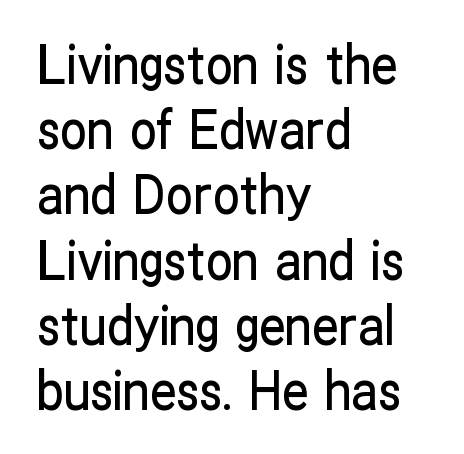
The image shows 53 px condensed sans-serif type, upright; set left-aligned, line spacing 1.23x, normal letter spacing, not underlined; low stroke contrast and a medium x-height.
